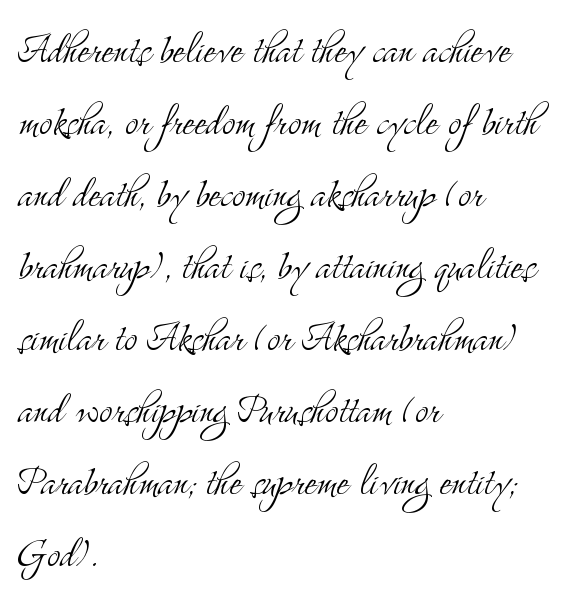
Q: Is the text bold? A: No.
Q: Is the text italic (slanted)? A: Yes.
Q: Is the typeface a serif or a sans-serif typeface? A: Serif.
Q: Is the text underlined? A: No.
Q: How is the paragraph aligned? A: Left-aligned.
Q: Is the spacing between letters normal or unusually wide? A: Normal.
Q: Is the spacing between lines tight, normal or loose? A: Normal.
Q: Width (condensed, normal, or wide)? A: Condensed.
Q: Stroke contrast? A: Medium.
Q: x-height? A: Small.
Q: Monospaced? A: No.
